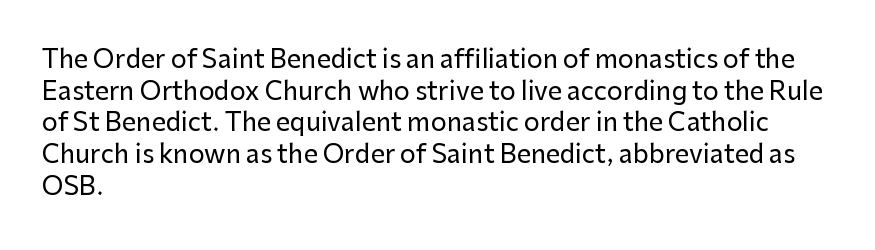
{"italic": "no", "underline": "no", "align": "left", "line_spacing": "normal", "line_spacing_ratio": 1.27, "letter_spacing": "normal", "letter_spacing_em": 0.0, "glyph_px": 25}
